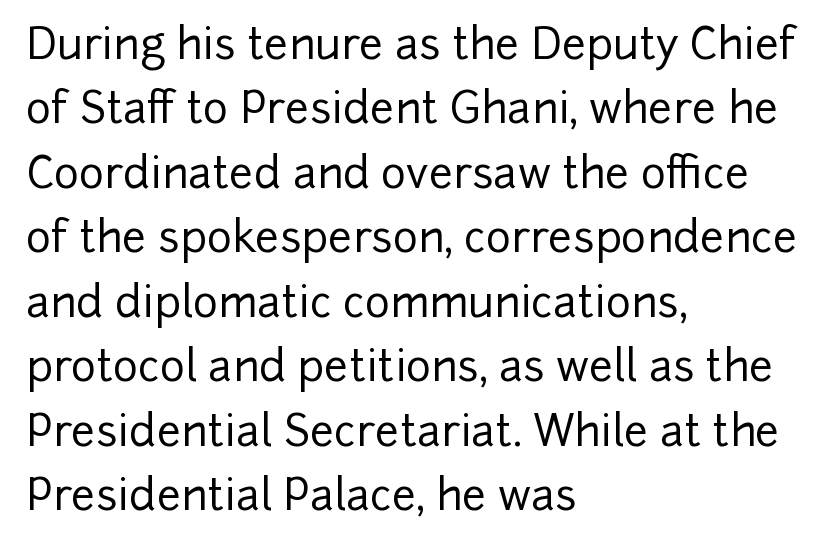
The image shows 43 px sans-serif type, upright; set left-aligned, normal line spacing (1.5x), normal letter spacing, not underlined; low stroke contrast and a medium x-height.
